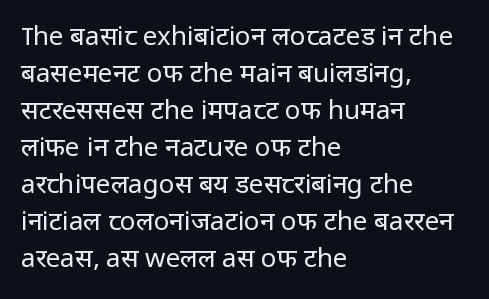
The image shows 26 px text type, upright; set left-aligned, normal line spacing (1.42x), normal letter spacing, not underlined.
